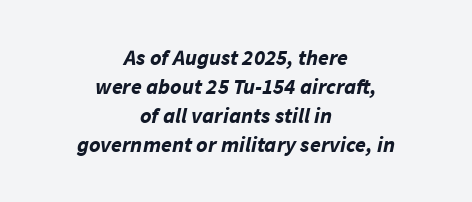
Characters follow at the spacing the type designer built in. An italicized treatment has been applied to the whole sample. A centered setting, common on invitations and titles, is used for this passage. Heft: maximum for text — a bold.
